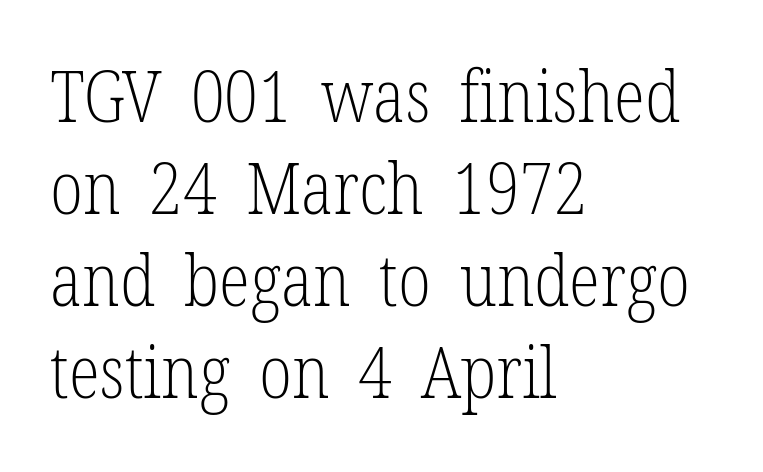
Quick note: not italic, upright. Is the block centered? No — it sits flush against the left margin. Just letters on the line, the space beneath them empty. The letters look calm and open, with moderate or lighter stems.
